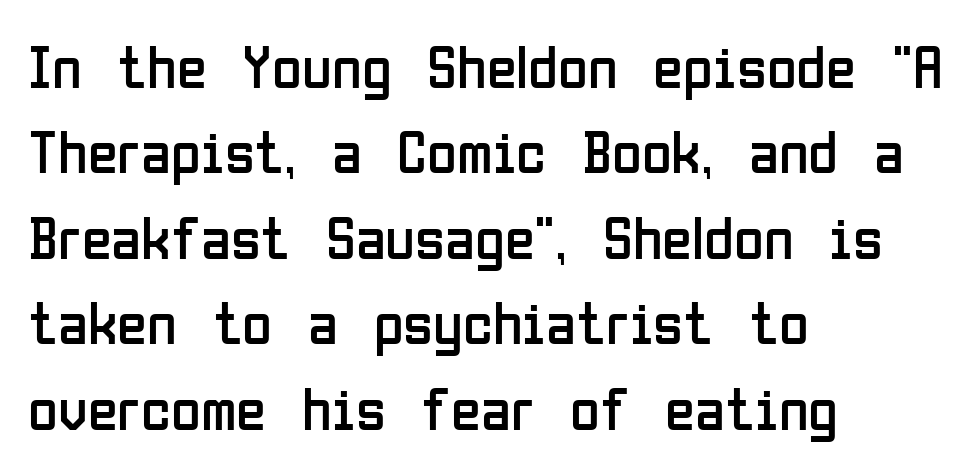
{"serif": "no", "italic": "no", "bold": "no", "weight": "regular", "width": "condensed", "stroke_contrast": "low", "x_height": "medium", "monospaced": "no", "underline": "no", "align": "left", "line_spacing": "normal", "line_spacing_ratio": 1.4, "letter_spacing": "normal", "letter_spacing_em": 0.0, "glyph_px": 61}
